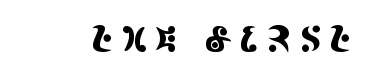
The image shows 35 px condensed serif type, upright; set unusually wide letter spacing (+0.22 em), not underlined; a large x-height.
